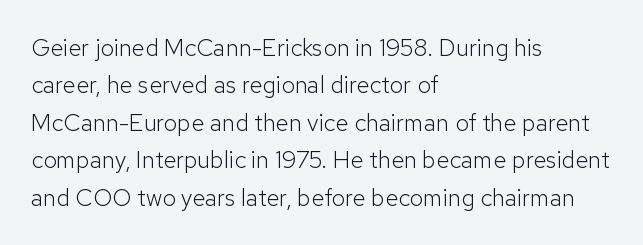
{"italic": "no", "bold": "no", "underline": "no", "align": "left", "line_spacing": "normal", "line_spacing_ratio": 1.56, "letter_spacing": "normal", "letter_spacing_em": 0.0, "glyph_px": 24}
